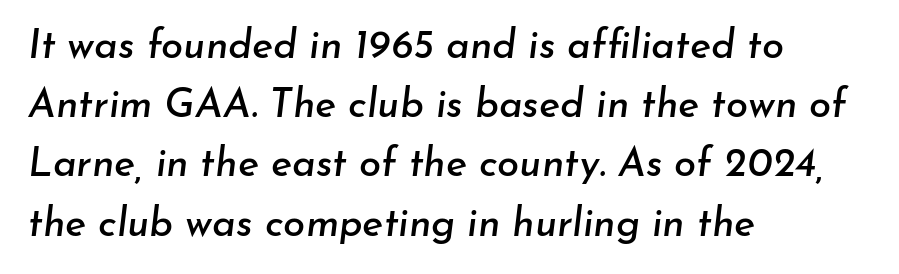
{"italic": "yes", "lean": "right", "slant_degrees": 7, "width": "normal", "stroke_contrast": "low", "x_height": "small", "monospaced": "no", "underline": "no", "align": "left", "line_spacing": "normal", "line_spacing_ratio": 1.48, "letter_spacing": "normal", "letter_spacing_em": 0.0, "glyph_px": 40}
